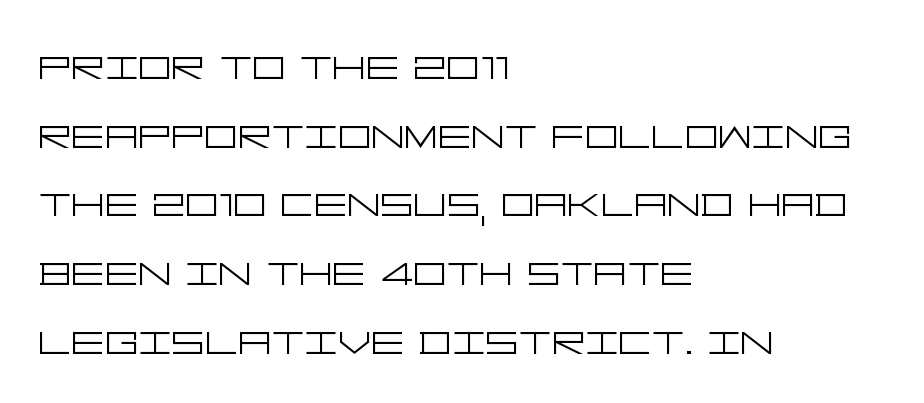
{"serif": "no", "italic": "no", "bold": "no", "weight": "light", "width": "wide", "stroke_contrast": "low", "x_height": "large", "underline": "no", "align": "left", "line_spacing": "normal", "line_spacing_ratio": 1.32, "letter_spacing": "normal", "letter_spacing_em": 0.0, "glyph_px": 52}
